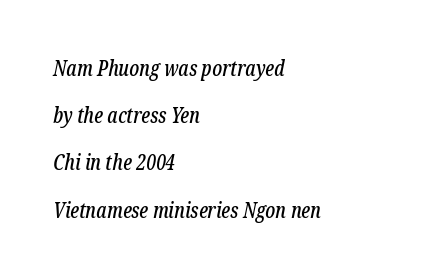
Is the type slanted? Yes — the strokes lean at a clear angle. Observe the ordinary spacing: letters are neighbours, not strangers. Students, observe: this is what heavily led, spacious text looks like. This sample is left-justified, so line endings fall wherever the words run out.
